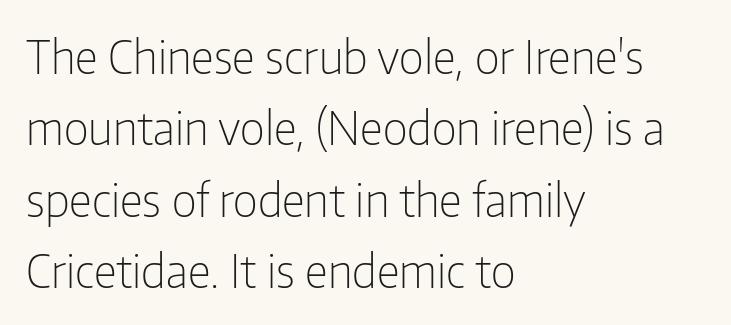
Each stroke keeps to a modest, everyday thickness or less. If you drew a ruler down the left edge, every line would touch it. Quick note: interline space is typical. Between one letter and the next there's only the usual sliver of space. Characters remain perfectly vertical along every line. The rendering uses natural spacing where letterforms have individual widths.
